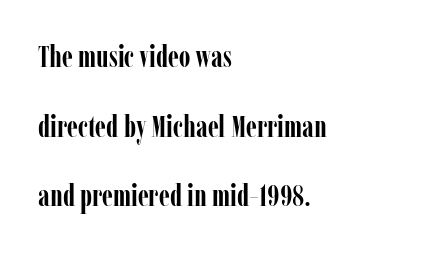
To sum up the face: it has serifs. The specimen reads as upright at a glance. Its strokes are broad and dark, the hallmark of bold type. These lines stack with their left ends in a neat column. The rendering uses natural spacing where letterforms have individual widths. The glyphs are unaccompanied by any horizontal stroke below them.
